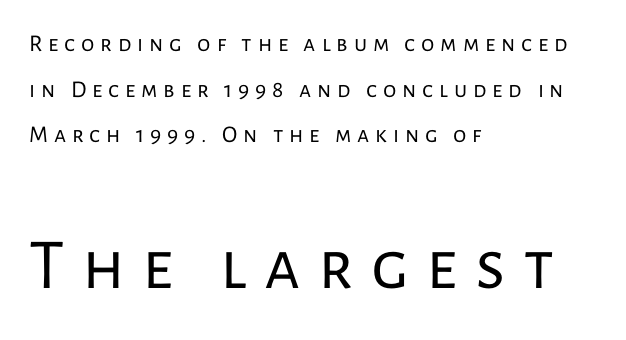
The rendering shows plain stroke endings on the letterforms — a sans-serif design. Interline gaps are noticeably wide in this sample. You could not count columns in this text — the font is proportionally spaced. These lines were composed using upright roman letters.
